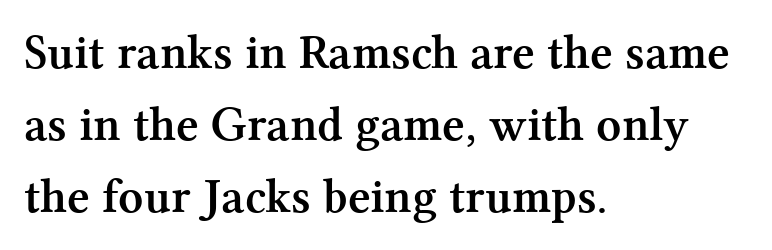
The image shows 49 px semibold serif type, upright; set left-aligned, normal line spacing (1.47x), normal letter spacing, not underlined; medium stroke contrast and a medium x-height.
